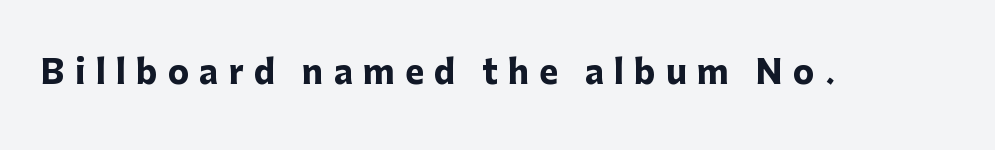
{"serif": "no", "italic": "no", "bold": "yes", "weight": "heavy", "width": "normal", "stroke_contrast": "low", "x_height": "medium", "monospaced": "no", "underline": "no", "letter_spacing": "wide", "letter_spacing_em": 0.32, "glyph_px": 32}
